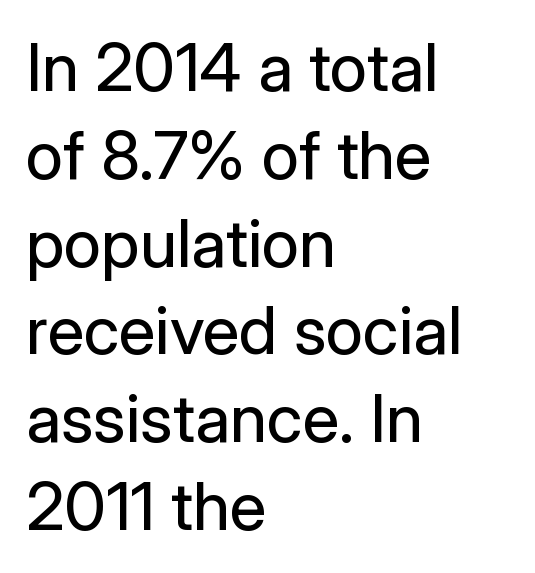
Q: Is the text bold? A: No.
Q: Is the text italic (slanted)? A: No, it is upright.
Q: Is the typeface a serif or a sans-serif typeface? A: Sans-serif.
Q: Is the text underlined? A: No.
Q: How is the paragraph aligned? A: Left-aligned.
Q: Is the spacing between letters normal or unusually wide? A: Normal.
Q: Is the spacing between lines tight, normal or loose? A: Normal.
Q: Width (condensed, normal, or wide)? A: Normal.
Q: Stroke contrast? A: Low.
Q: x-height? A: Medium.
Q: Monospaced? A: No.
